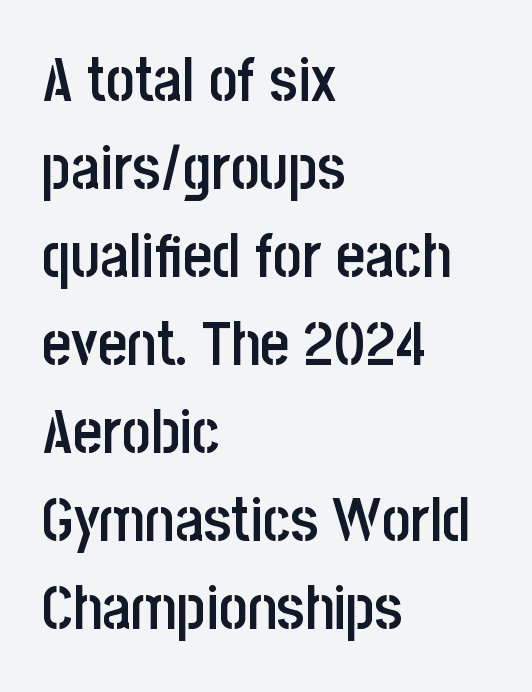
The image shows 62 px semibold, condensed sans-serif type, upright; set left-aligned, normal line spacing (1.42x), normal letter spacing, not underlined; low stroke contrast and a large x-height.
